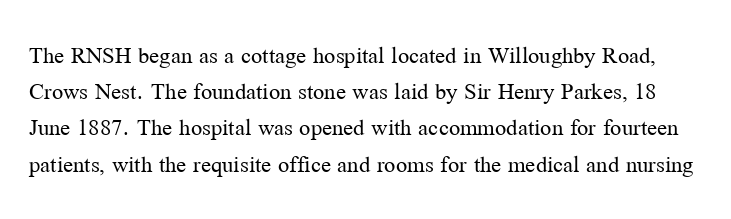
{"italic": "no", "bold": "no", "underline": "no", "line_spacing": "normal", "line_spacing_ratio": 1.45, "letter_spacing": "normal", "letter_spacing_em": 0.0, "glyph_px": 25}
